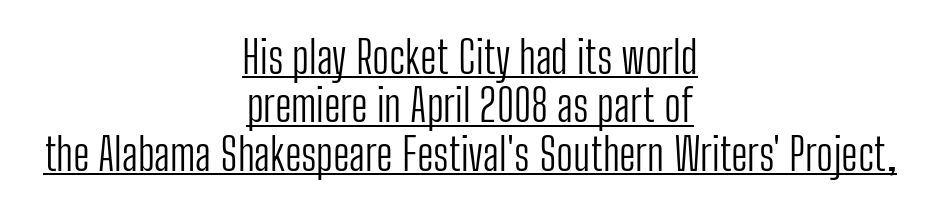
Q: Is the text bold? A: No.
Q: Is the text italic (slanted)? A: No, it is upright.
Q: Is the typeface a serif or a sans-serif typeface? A: Sans-serif.
Q: Is the text underlined? A: Yes.
Q: How is the paragraph aligned? A: Centered.
Q: Is the spacing between letters normal or unusually wide? A: Normal.
Q: Is the spacing between lines tight, normal or loose? A: Tight.
Q: Width (condensed, normal, or wide)? A: Condensed.
Q: Stroke contrast? A: Low.
Q: x-height? A: Medium.
Q: Monospaced? A: No.
